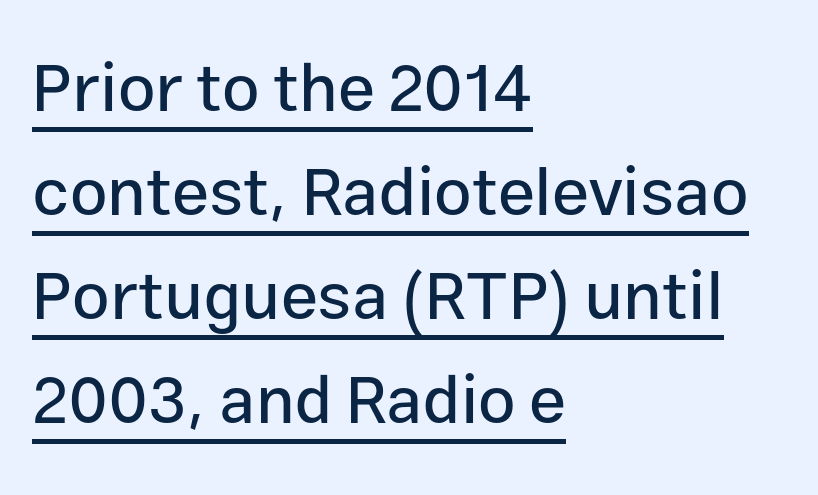
The image shows 67 px sans-serif type, upright; set left-aligned, normal line spacing (1.55x), normal letter spacing, underlined; low stroke contrast and a medium x-height.
